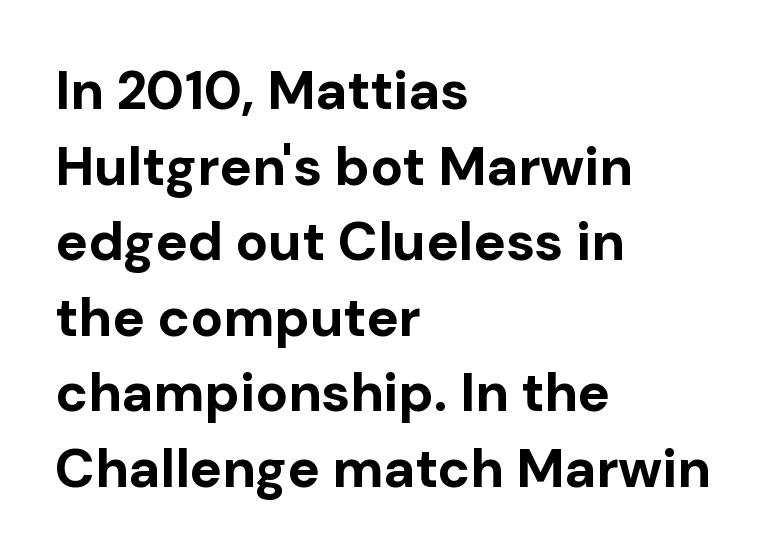
The image shows 54 px bold sans-serif type, upright; set left-aligned, normal line spacing (1.4x), normal letter spacing, not underlined; low stroke contrast and a medium x-height.
